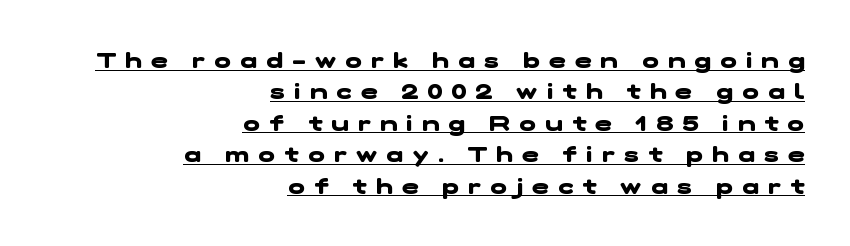
The image shows 22 px bold type; set right-aligned, normal line spacing (1.43x), unusually wide letter spacing (+0.43 em), underlined.
